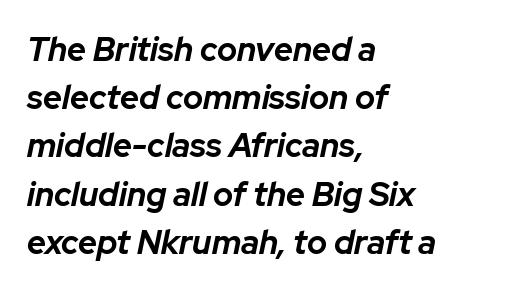
{"italic": "yes", "lean": "right", "slant_degrees": 12, "bold": "yes", "weight": "bold", "width": "normal", "stroke_contrast": "low", "x_height": "medium", "monospaced": "no", "underline": "no", "align": "left", "line_spacing": "normal", "line_spacing_ratio": 1.46, "letter_spacing": "normal", "letter_spacing_em": 0.0, "glyph_px": 33}
